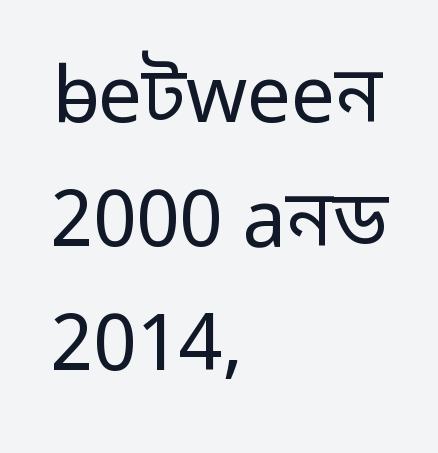
The image shows 78 px regular-weight sans-serif type, upright; set left-aligned, normal line spacing (1.59x), normal letter spacing, not underlined; low stroke contrast and a medium x-height.
